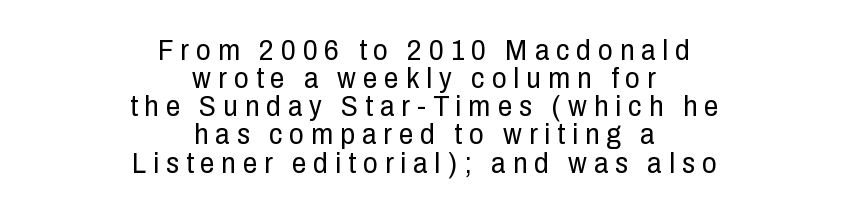
{"serif": "no", "italic": "no", "bold": "no", "weight": "regular", "width": "condensed", "stroke_contrast": "low", "x_height": "medium", "monospaced": "no", "underline": "no", "align": "center", "line_spacing": "tight", "line_spacing_ratio": 0.97, "letter_spacing": "wide", "letter_spacing_em": 0.24, "glyph_px": 29}
